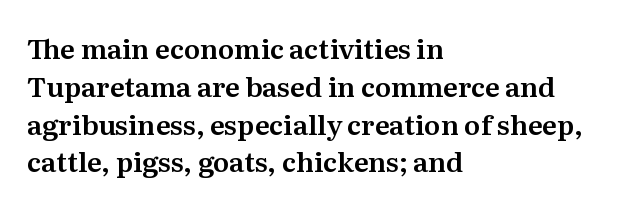
Q: Is the text italic (slanted)? A: No, it is upright.
Q: Is the text underlined? A: No.
Q: How is the paragraph aligned? A: Left-aligned.
Q: Is the spacing between letters normal or unusually wide? A: Normal.
Q: Is the spacing between lines tight, normal or loose? A: Normal.
